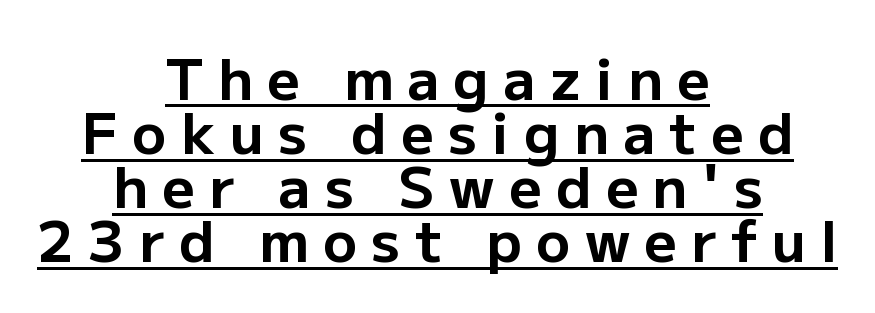
The image shows 57 px bold sans-serif type, upright; set centered, tight line spacing (0.95x), unusually wide letter spacing (+0.25 em), underlined; low stroke contrast and a medium x-height.
